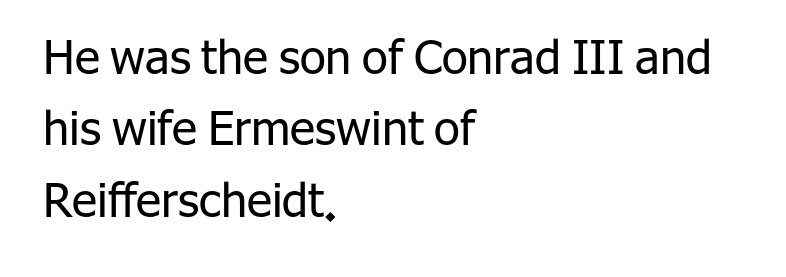
Q: Is the text bold? A: No.
Q: Is the text italic (slanted)? A: No, it is upright.
Q: Is the typeface a serif or a sans-serif typeface? A: Sans-serif.
Q: Is the text underlined? A: No.
Q: How is the paragraph aligned? A: Left-aligned.
Q: Is the spacing between letters normal or unusually wide? A: Normal.
Q: Is the spacing between lines tight, normal or loose? A: Normal.
Q: Width (condensed, normal, or wide)? A: Normal.
Q: Stroke contrast? A: Low.
Q: x-height? A: Medium.
Q: Monospaced? A: No.
